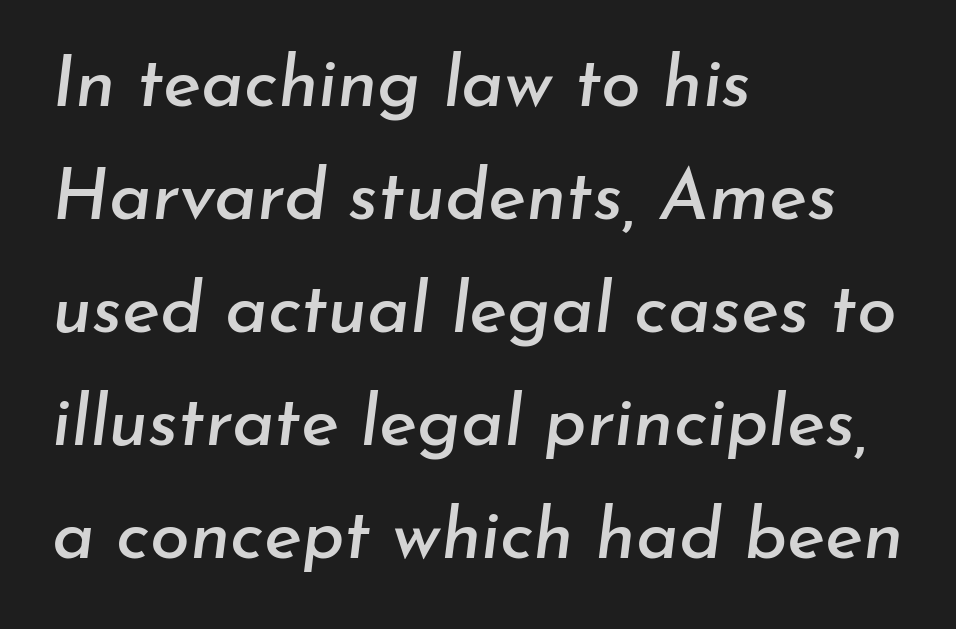
Standard letterfit; no display-style spreading of the glyphs. Do the characters align in a grid? No, the font is proportional. The line-height multiplier appears to be the usual default. Quick note: underline off. Every character sits at an angle, as italics do.
